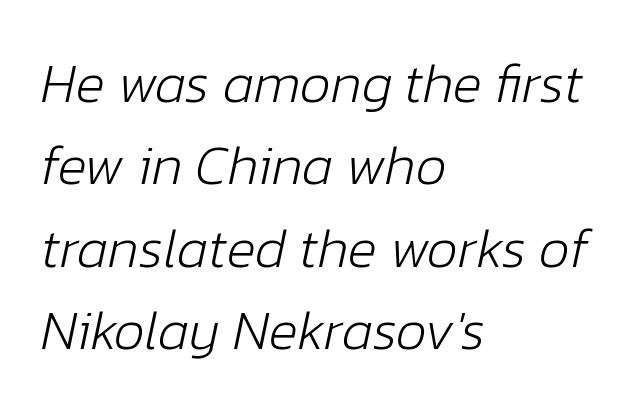
The image shows 55 px light type, italic (leaning right); set left-aligned, normal line spacing (1.5x), normal letter spacing, not underlined; low stroke contrast and a medium x-height.
